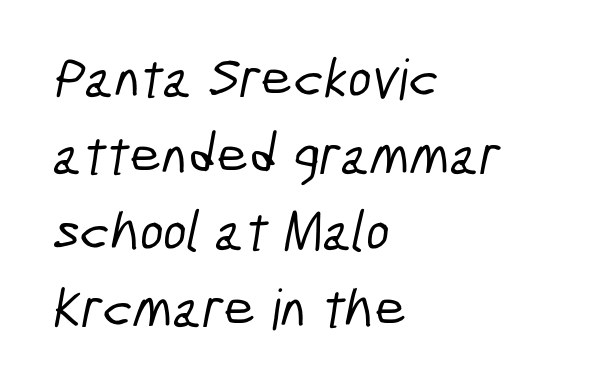
The designer left line spacing at the default. The letters sit at their default tracking, neither squeezed nor spread. The string is rendered with underlining switched off. Look at the bottom of the vertical strokes: they stop flat, with no serifs. The paragraph shown leans on its left margin.
